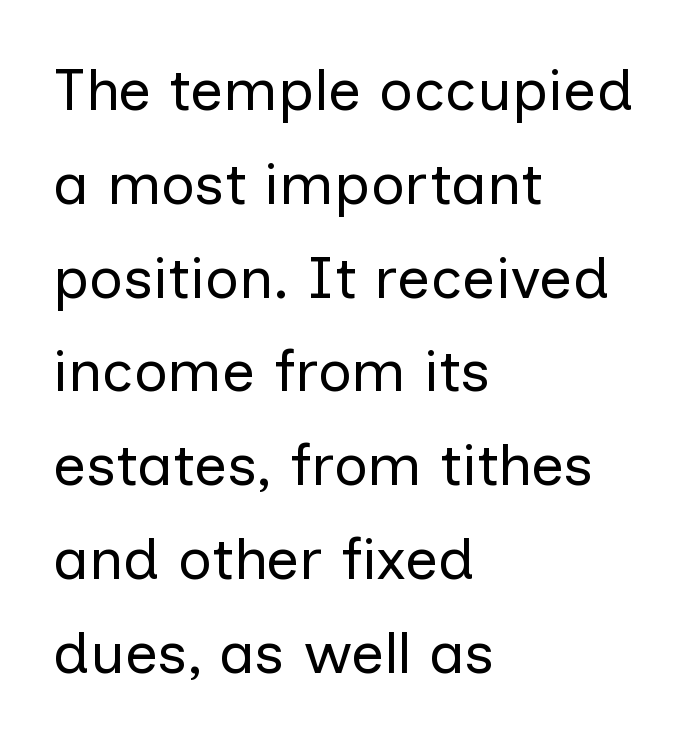
The image shows 59 px regular-weight sans-serif type, upright; set left-aligned, normal line spacing (1.59x), normal letter spacing, not underlined; low stroke contrast and a medium x-height.
